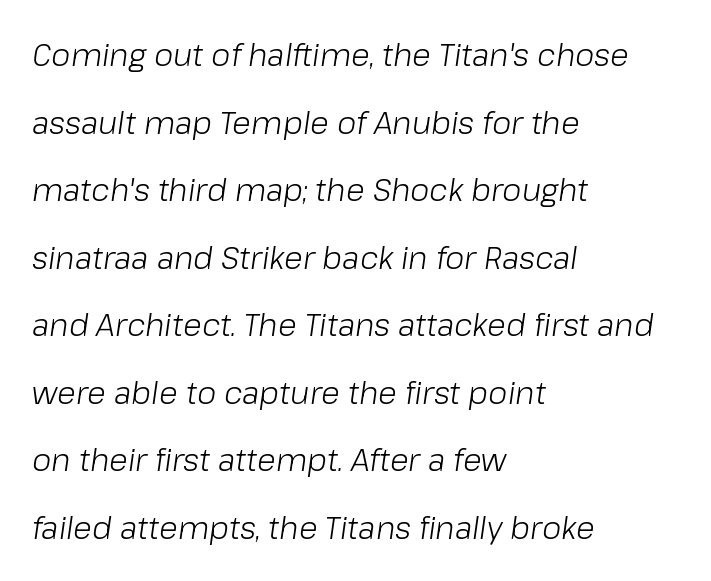
The image shows 31 px light type, italic (leaning right); set left-aligned, loose line spacing (2.18x), normal letter spacing, not underlined; low stroke contrast and a medium x-height.
